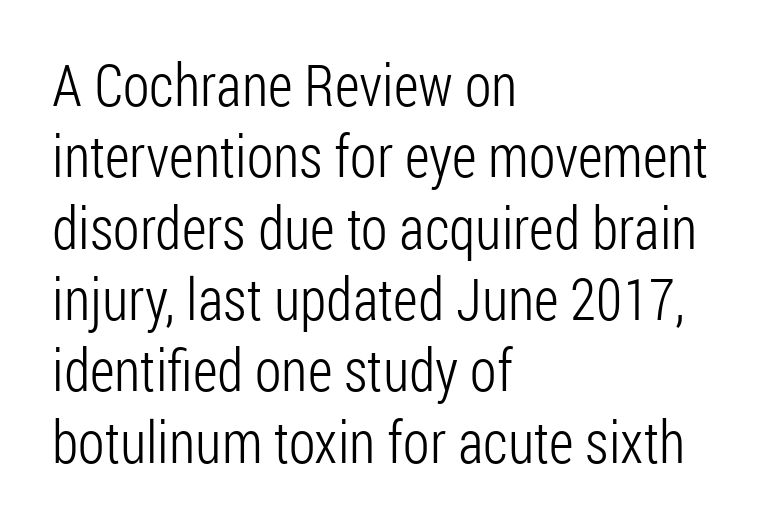
Character widths vary here, with narrow letters taking less room than wide ones. In terms of letterspacing, this is plain default setting. I'd call this a sans setting — the letters go barefoot. Bold? No — there's no thickening of the strokes. Which margin do the lines hug? The left one — the right edge is uneven.
